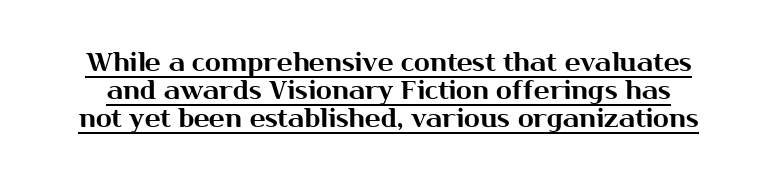
The image shows 26 px text type, upright; set tight line spacing (1.08x), normal letter spacing, underlined.
